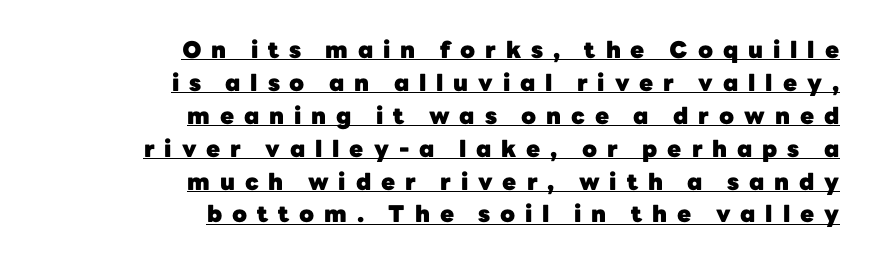
The image shows 23 px bold type, upright; set right-aligned, normal line spacing (1.43x), unusually wide letter spacing (+0.43 em), underlined.
